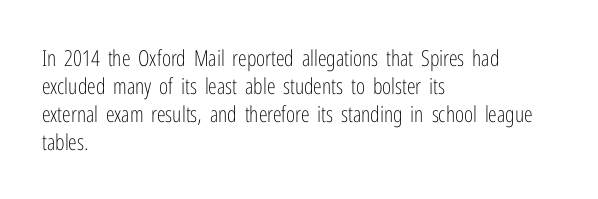
The image shows 22 px text type, upright; set left-aligned, normal line spacing (1.27x), normal letter spacing, not underlined.
